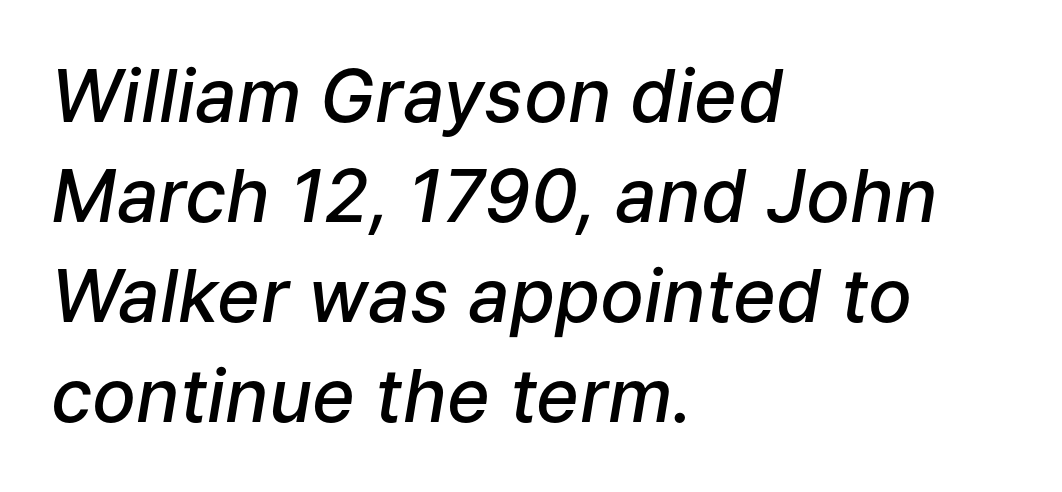
{"italic": "yes", "lean": "right", "slant_degrees": 9, "bold": "semi", "weight": "semibold", "width": "normal", "stroke_contrast": "low", "x_height": "medium", "monospaced": "no", "underline": "no", "align": "left", "line_spacing": "normal", "line_spacing_ratio": 1.37, "letter_spacing": "normal", "letter_spacing_em": 0.0, "glyph_px": 73}
